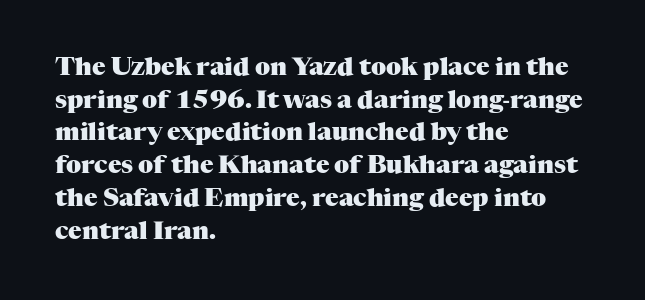
{"italic": "no", "bold": "yes", "underline": "no", "align": "left", "line_spacing": "normal", "line_spacing_ratio": 1.31, "letter_spacing": "normal", "letter_spacing_em": 0.0, "glyph_px": 25}
